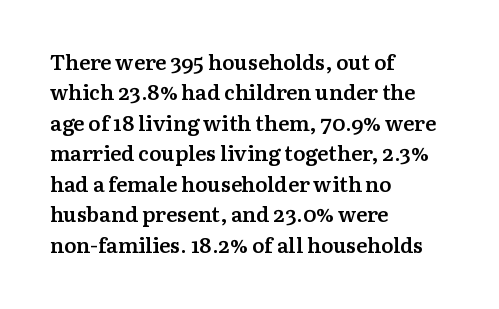
The image shows 21 px text type, upright; set left-aligned, normal line spacing (1.45x), normal letter spacing, not underlined.
